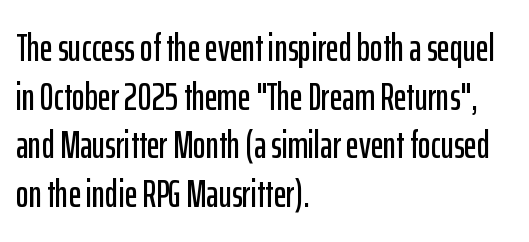
The image shows 39 px condensed sans-serif type, upright; set left-aligned, normal line spacing (1.25x), normal letter spacing, not underlined; low stroke contrast and a medium x-height.
